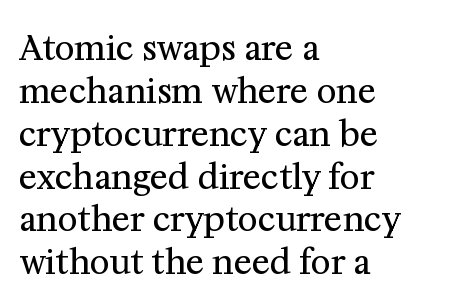
The foot of each line stays bare and open. The face used here is rendered with its standard letterfit. Vertical stems look standard width or narrower in stroke. Upright lettering throughout. Horizontally, the lines are justified to the leading edge only.
